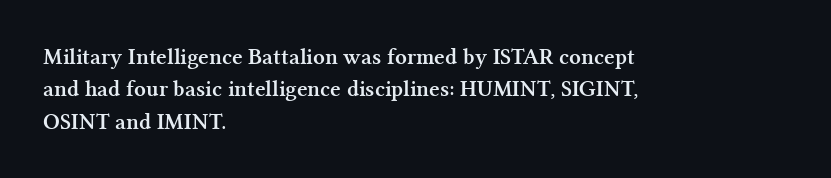
The space directly below the letters is spotless. A dark, heavy texture on the line: the type is bold. Every row of glyphs begins at an identical x-position on the left. Posture: vertical.
